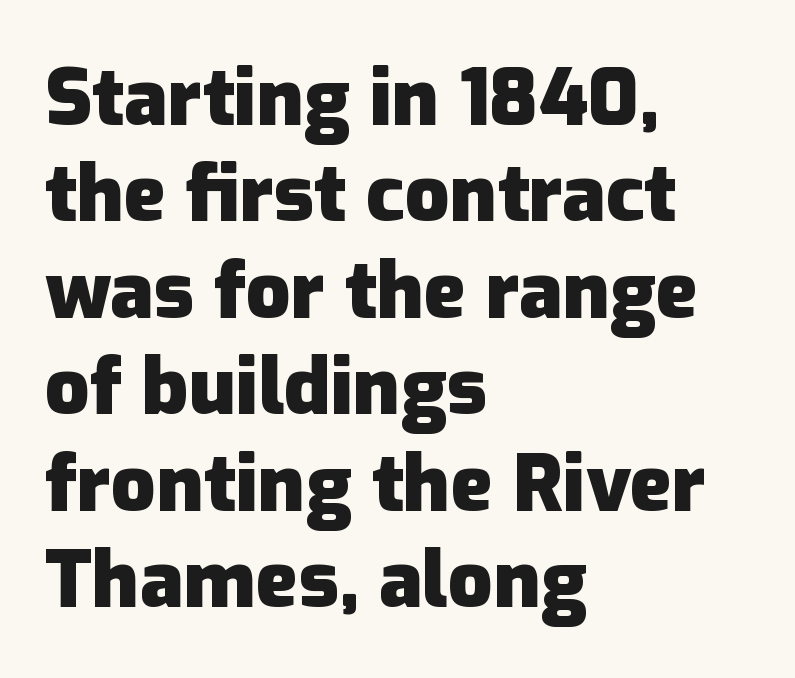
The image shows 79 px heavy sans-serif type, upright; set left-aligned, line spacing 1.22x, normal letter spacing, not underlined; low stroke contrast and a medium x-height.
